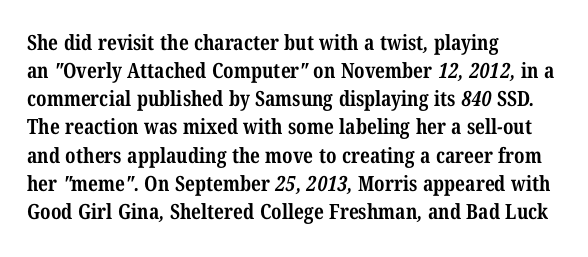
{"bold": "yes", "underline": "no", "align": "left", "line_spacing": "normal", "line_spacing_ratio": 1.34, "letter_spacing": "normal", "letter_spacing_em": 0.0, "glyph_px": 21}
